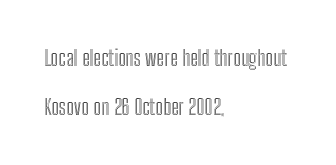
The image shows 22 px text type, upright; set left-aligned, loose line spacing (2.24x), normal letter spacing, not underlined.
